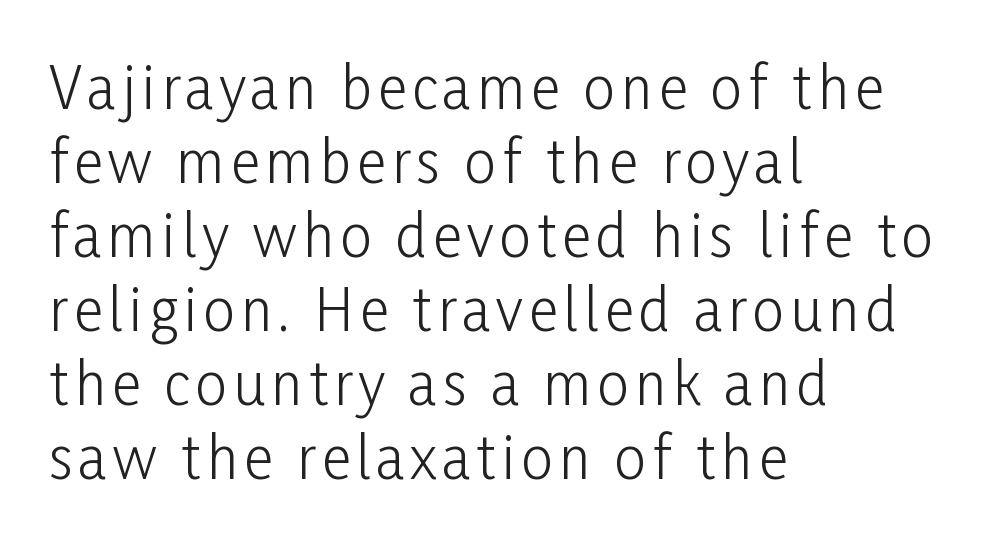
The strokes carry an ordinary text weight at most. Plain, unruled lines of type. This block has exactly the height ordinary leading produces. This rendering uses left alignment, leaving the right contour irregular.
